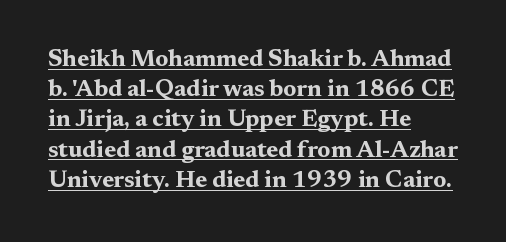
Teacher's note: observe the even left margin — that is flush-left alignment. The rendering uses the underline text-decoration. Set as a true bold cut, around the 700 mark. Observe the ordinary spacing: letters are neighbours, not strangers. Do the letters lean? They stand straight.
